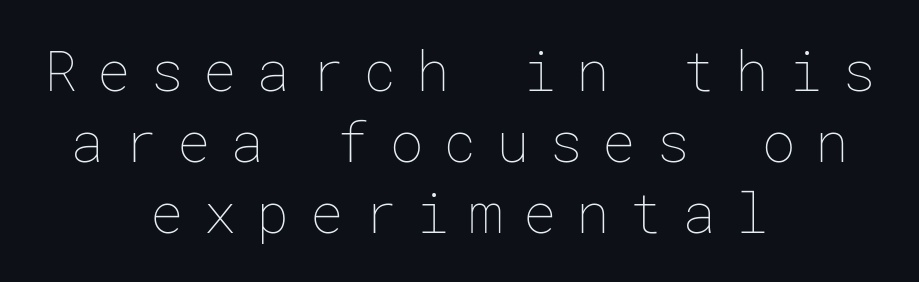
The strokes carry an ordinary text weight at most. Words float on clear page, feet unadorned. The type sits square on the baseline with zero lean. Look at the tracking — it's clearly loosened, letters drifting apart. The passage is arranged like a title page — every line centered.
